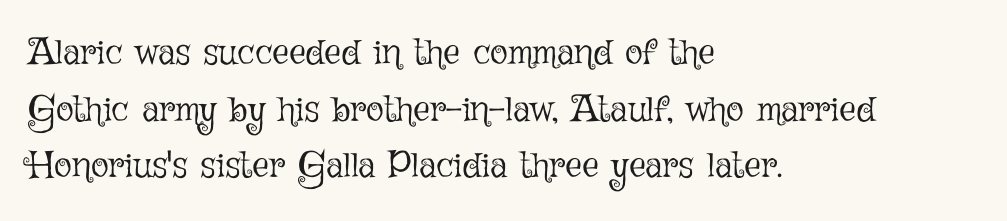
Q: Is the text bold? A: No.
Q: Is the text italic (slanted)? A: No, it is upright.
Q: Is the text underlined? A: No.
Q: How is the paragraph aligned? A: Left-aligned.
Q: Is the spacing between letters normal or unusually wide? A: Normal.
Q: Is the spacing between lines tight, normal or loose? A: Normal.
Q: Width (condensed, normal, or wide)? A: Normal.
Q: Stroke contrast? A: Low.
Q: x-height? A: Medium.
Q: Monospaced? A: No.
